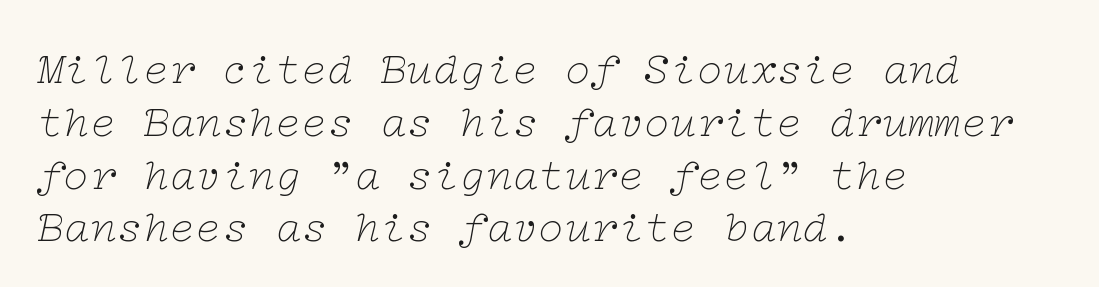
Q: Is the text bold? A: No.
Q: Is the text italic (slanted)? A: Yes, it leans right by about 12 degrees.
Q: Is the typeface a serif or a sans-serif typeface? A: Serif.
Q: Is the text underlined? A: No.
Q: How is the paragraph aligned? A: Left-aligned.
Q: Is the spacing between letters normal or unusually wide? A: Normal.
Q: Width (condensed, normal, or wide)? A: Wide.
Q: Stroke contrast? A: Low.
Q: x-height? A: Medium.
